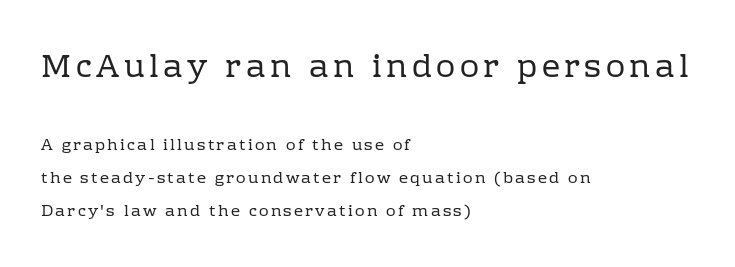
{"serif": "yes", "italic": "no", "bold": "no", "weight": "regular", "width": "normal", "stroke_contrast": "low", "x_height": "medium", "monospaced": "no", "underline": "no", "align": "left", "line_spacing": "loose", "line_spacing_ratio": 2.05, "larger_block": "first", "size_ratio": 2.0, "glyph_px": 32}
